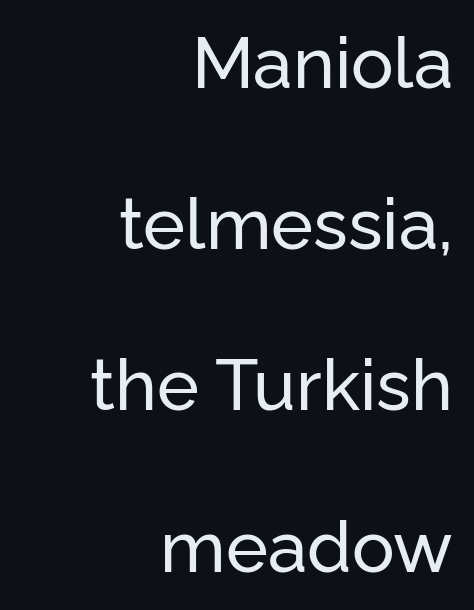
The image shows 71 px sans-serif type, upright; set right-aligned, loose line spacing (2.27x), normal letter spacing, not underlined; low stroke contrast and a medium x-height.
